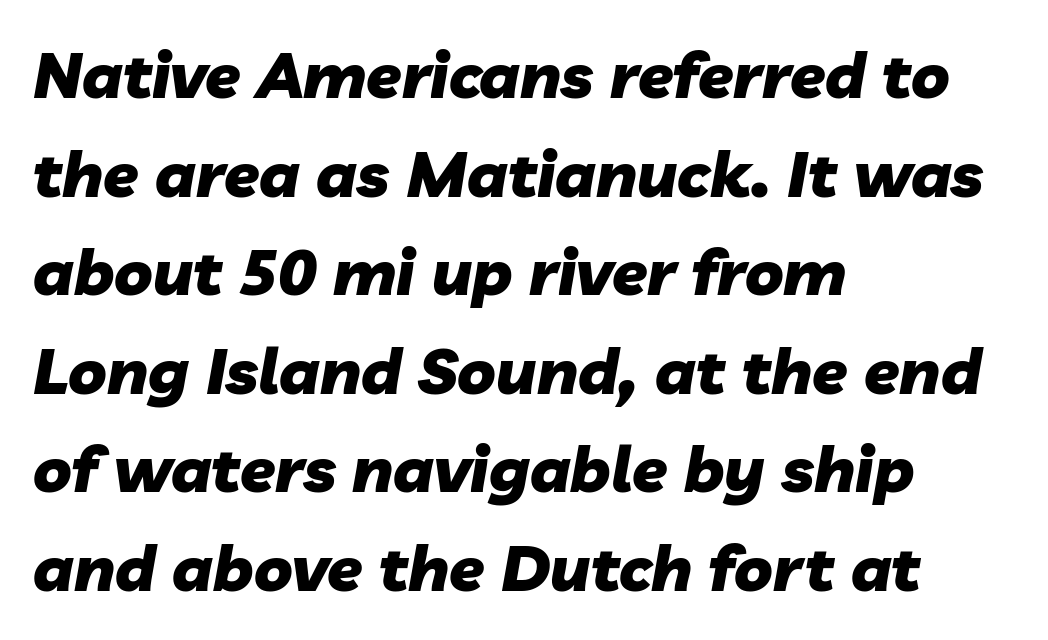
Q: Is the text bold? A: Yes.
Q: Is the text italic (slanted)? A: Yes, it leans right by about 10 degrees.
Q: Is the text underlined? A: No.
Q: How is the paragraph aligned? A: Left-aligned.
Q: Is the spacing between letters normal or unusually wide? A: Normal.
Q: Is the spacing between lines tight, normal or loose? A: Normal.
Q: Width (condensed, normal, or wide)? A: Normal.
Q: Stroke contrast? A: Low.
Q: x-height? A: Medium.
Q: Monospaced? A: No.
